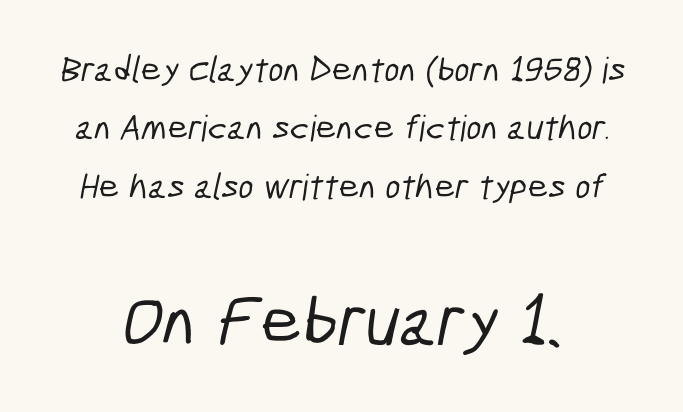
Spacing verdict: proportional, widths tailored to each character. What stands out about the letter spacing? Nothing — it is the standard amount. Does the leading feel generous? No, just average. Unlike a traditional serif, this face leaves its strokes unadorned. You get the small type first, then a jump to larger type.
